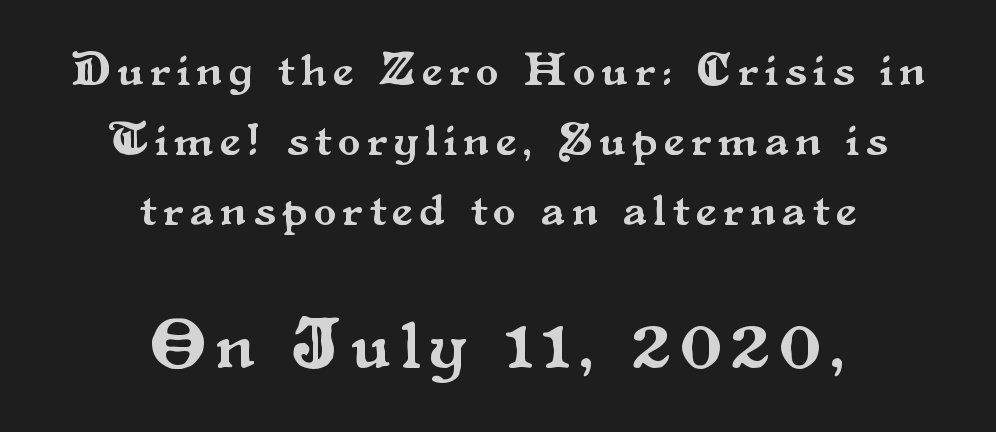
{"serif": "yes", "italic": "no", "width": "normal", "stroke_contrast": "medium", "x_height": "small", "monospaced": "no", "underline": "no", "align": "center", "line_spacing": "normal", "line_spacing_ratio": 1.52, "larger_block": "second", "size_ratio": 1.5, "glyph_px": 69}
